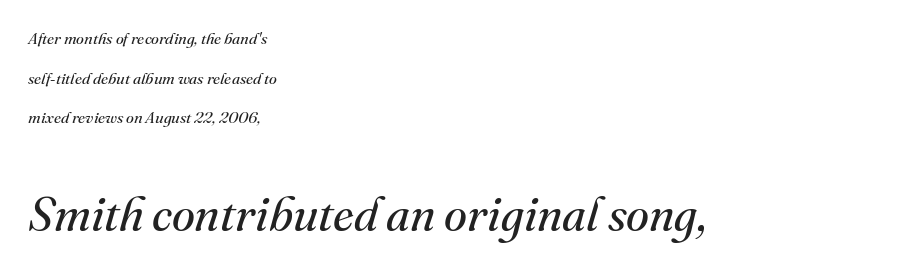
The image shows 47 px regular-weight serif type, italic (leaning right); set left-aligned, loose line spacing (2.48x), normal letter spacing, not underlined; the second (bottom) block is 2.94x larger; medium stroke contrast and a small x-height.
